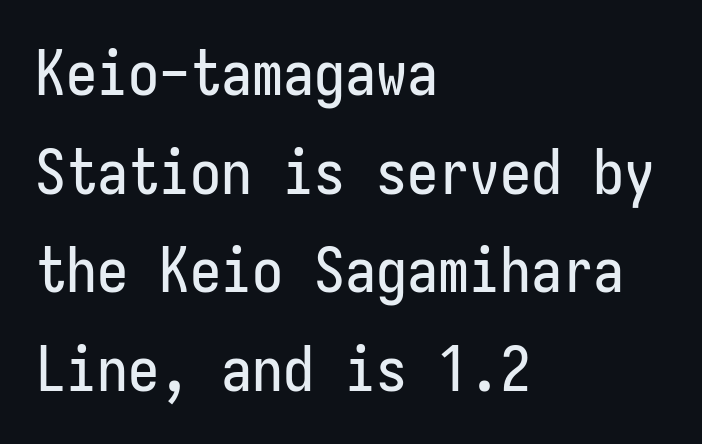
Each row of text sits above clean, open space. Is the letter spacing exaggerated? No — it looks like the ordinary default. Tall strokes in this sample are plumb rather than angled. Horizontally, the lines are justified to the leading edge only. A sans-serif font was chosen for this passage. The rows are spaced the way most documents space them.
